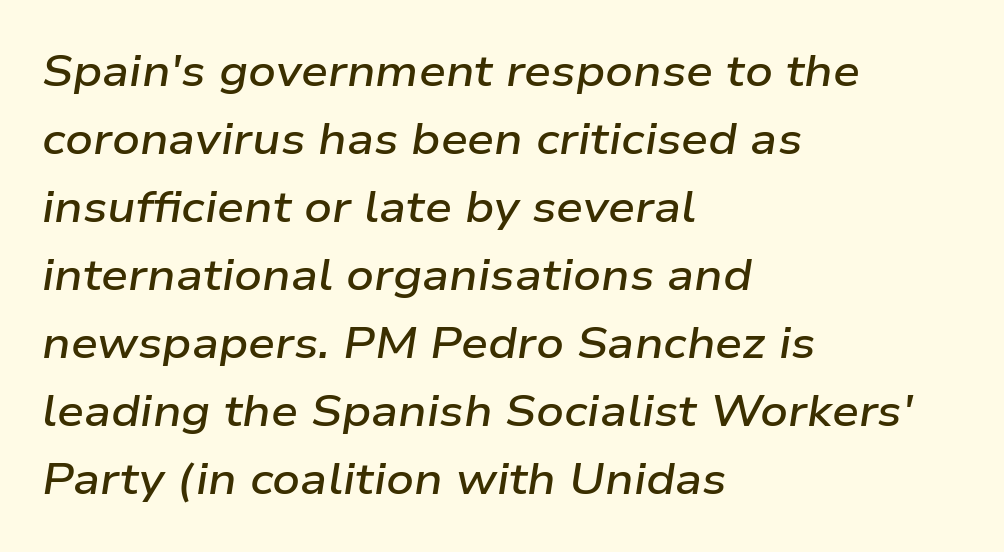
This is moderately heavy type, rendered in semibold. Whoever set this chose a conventional vertical rhythm. An italicized treatment has been applied to the whole sample. Looks like regular typesetting: each glyph gets only the width it needs. Underline: absent. Horizontal alignment here is leftward, the default for most running prose.
